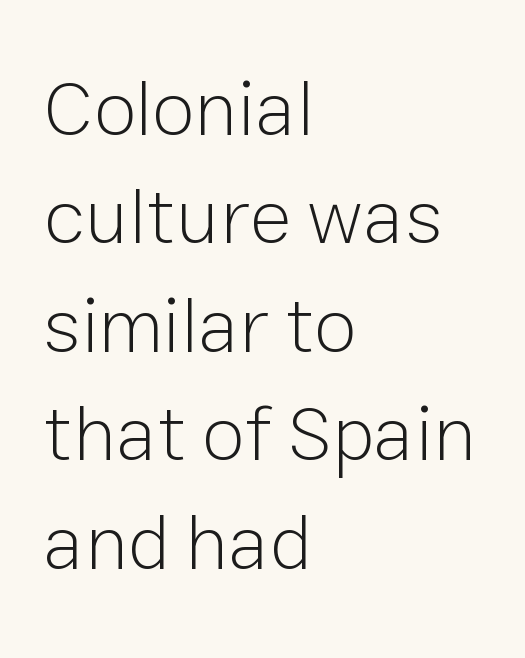
Anything drawn beneath the words? Only blank space. Caption: face not bold, strokes unweighted. Leading: standard. Line starts are locked; line ends wander. In terms of letterspacing, this is plain default setting. Unlike italic type, these characters show no tilt at all.
